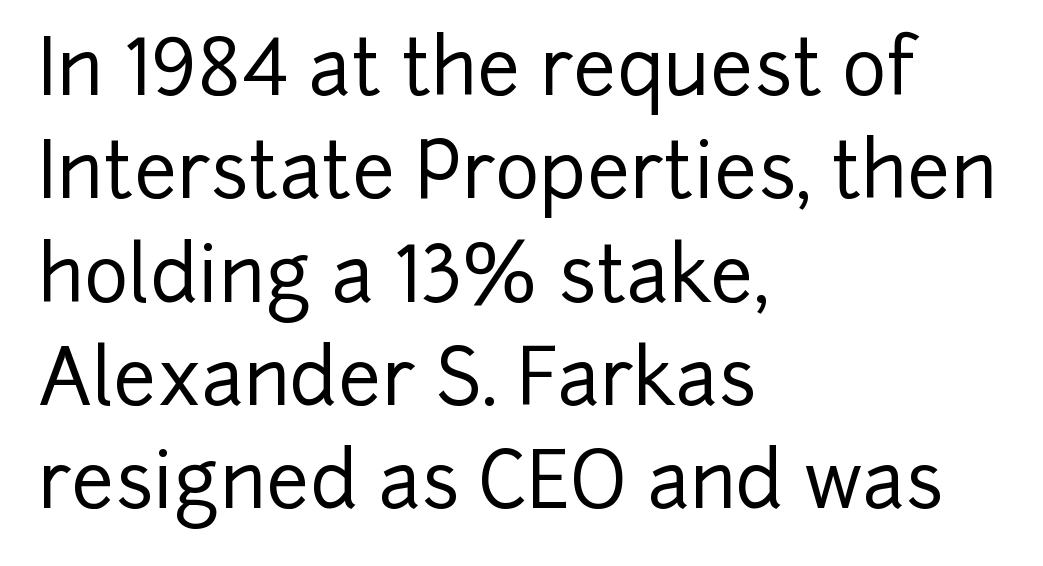
Q: Is the text italic (slanted)? A: No, it is upright.
Q: Is the typeface a serif or a sans-serif typeface? A: Sans-serif.
Q: Is the text underlined? A: No.
Q: How is the paragraph aligned? A: Left-aligned.
Q: Is the spacing between letters normal or unusually wide? A: Normal.
Q: Is the spacing between lines tight, normal or loose? A: Normal.
Q: Width (condensed, normal, or wide)? A: Normal.
Q: Stroke contrast? A: Low.
Q: x-height? A: Medium.
Q: Monospaced? A: No.
